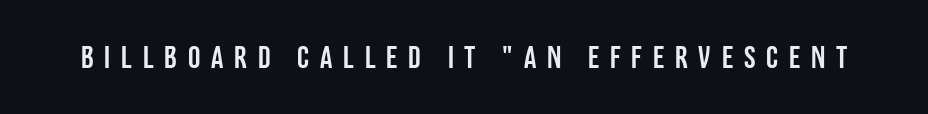
Q: Is the text italic (slanted)? A: No, it is upright.
Q: Is the typeface a serif or a sans-serif typeface? A: Sans-serif.
Q: Is the text underlined? A: No.
Q: Is the spacing between letters normal or unusually wide? A: Unusually wide.
Q: Width (condensed, normal, or wide)? A: Condensed.
Q: Stroke contrast? A: Low.
Q: x-height? A: Large.
Q: Monospaced? A: No.
